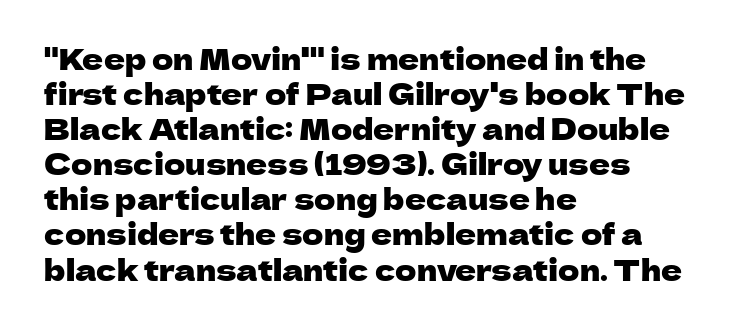
{"serif": "no", "italic": "no", "width": "normal", "stroke_contrast": "low", "x_height": "medium", "monospaced": "no", "underline": "no", "align": "left", "line_spacing_ratio": 1.21, "letter_spacing": "normal", "letter_spacing_em": 0.0, "glyph_px": 29}
